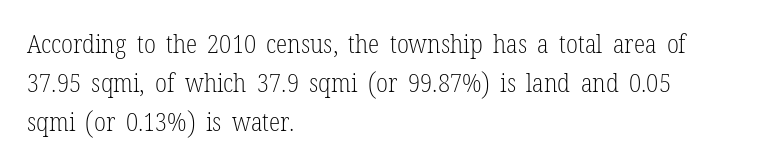
Q: Is the text bold? A: No.
Q: Is the text italic (slanted)? A: No, it is upright.
Q: Is the text underlined? A: No.
Q: How is the paragraph aligned? A: Left-aligned.
Q: Is the spacing between letters normal or unusually wide? A: Normal.
Q: Is the spacing between lines tight, normal or loose? A: Normal.
